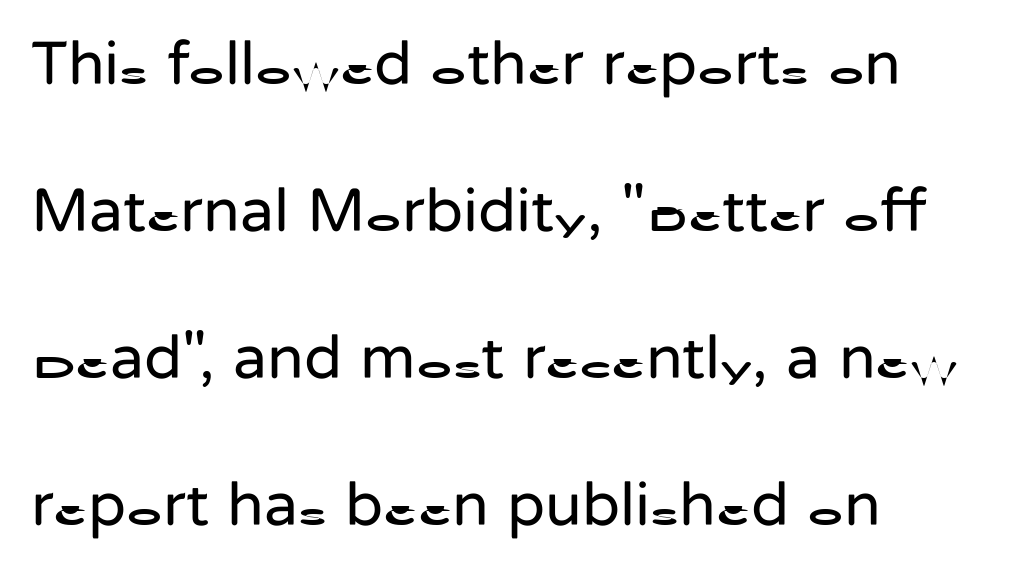
Q: Is the text bold? A: No.
Q: Is the text italic (slanted)? A: No, it is upright.
Q: Is the typeface a serif or a sans-serif typeface? A: Sans-serif.
Q: Is the text underlined? A: No.
Q: How is the paragraph aligned? A: Left-aligned.
Q: Is the spacing between letters normal or unusually wide? A: Normal.
Q: Is the spacing between lines tight, normal or loose? A: Loose.
Q: Width (condensed, normal, or wide)? A: Normal.
Q: Stroke contrast? A: Low.
Q: x-height? A: Medium.
Q: Monospaced? A: No.
